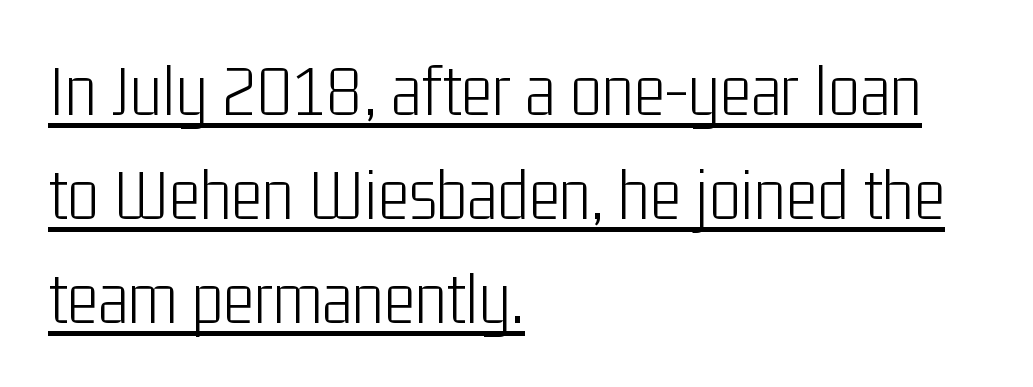
Q: Is the text bold? A: No.
Q: Is the text italic (slanted)? A: No, it is upright.
Q: Is the typeface a serif or a sans-serif typeface? A: Sans-serif.
Q: Is the text underlined? A: Yes.
Q: How is the paragraph aligned? A: Left-aligned.
Q: Is the spacing between letters normal or unusually wide? A: Normal.
Q: Is the spacing between lines tight, normal or loose? A: Normal.
Q: Width (condensed, normal, or wide)? A: Condensed.
Q: Stroke contrast? A: Low.
Q: x-height? A: Medium.
Q: Monospaced? A: No.
